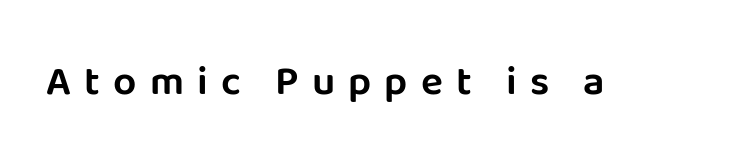
{"serif": "no", "italic": "no", "width": "normal", "stroke_contrast": "low", "x_height": "large", "monospaced": "no", "underline": "no", "letter_spacing": "wide", "letter_spacing_em": 0.32, "glyph_px": 41}
